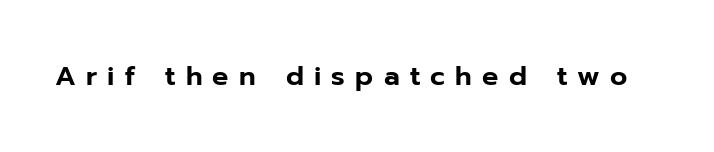
The image shows 27 px text type, upright; set unusually wide letter spacing (+0.38 em), not underlined.
